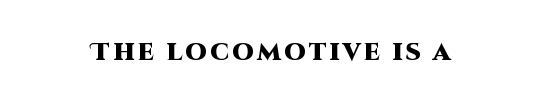
{"italic": "no", "bold": "yes", "underline": "no", "glyph_px": 24}
